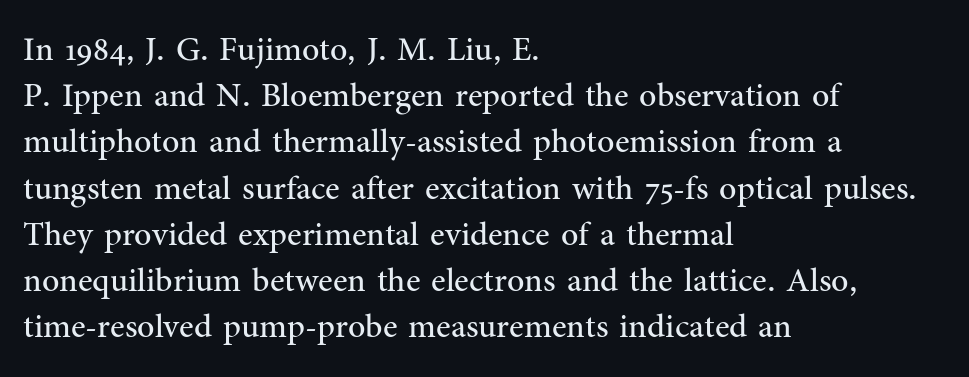
Q: Is the text bold? A: No.
Q: Is the text italic (slanted)? A: No, it is upright.
Q: Is the typeface a serif or a sans-serif typeface? A: Serif.
Q: Is the text underlined? A: No.
Q: How is the paragraph aligned? A: Left-aligned.
Q: Is the spacing between letters normal or unusually wide? A: Normal.
Q: Is the spacing between lines tight, normal or loose? A: Normal.
Q: Width (condensed, normal, or wide)? A: Normal.
Q: Stroke contrast? A: Medium.
Q: x-height? A: Medium.
Q: Monospaced? A: No.
